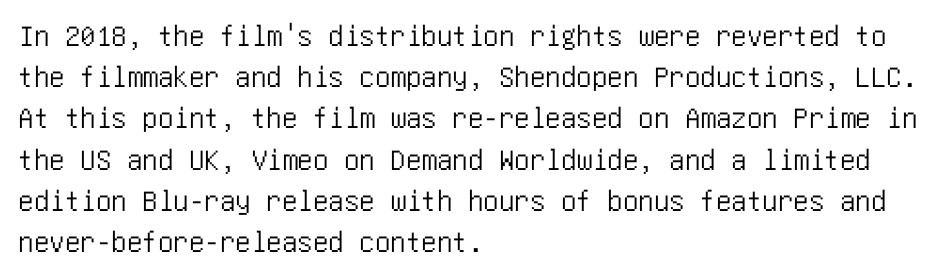
Q: Is the text italic (slanted)? A: No, it is upright.
Q: Is the typeface a serif or a sans-serif typeface? A: Sans-serif.
Q: Is the text underlined? A: No.
Q: How is the paragraph aligned? A: Left-aligned.
Q: Is the spacing between letters normal or unusually wide? A: Normal.
Q: Is the spacing between lines tight, normal or loose? A: Normal.
Q: Width (condensed, normal, or wide)? A: Condensed.
Q: Stroke contrast? A: Low.
Q: x-height? A: Large.
